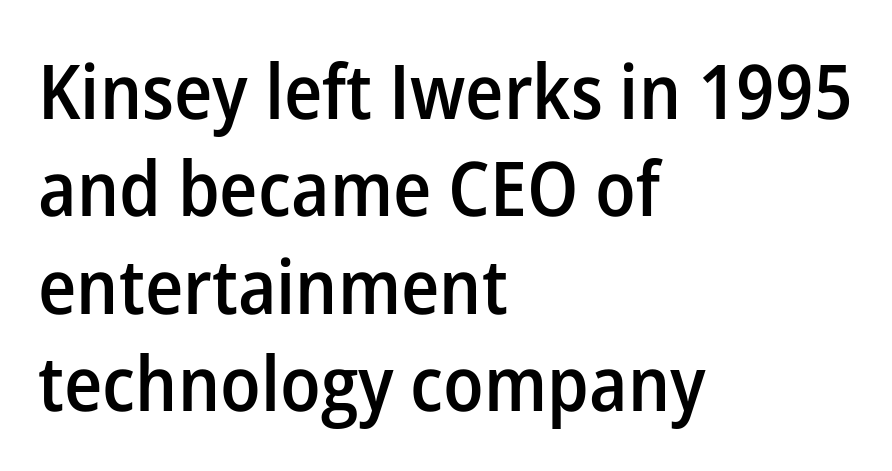
Q: Is the text bold? A: Semi-bold.
Q: Is the text italic (slanted)? A: No, it is upright.
Q: Is the typeface a serif or a sans-serif typeface? A: Sans-serif.
Q: Is the text underlined? A: No.
Q: How is the paragraph aligned? A: Left-aligned.
Q: Is the spacing between letters normal or unusually wide? A: Normal.
Q: Is the spacing between lines tight, normal or loose? A: Normal.
Q: Width (condensed, normal, or wide)? A: Normal.
Q: Stroke contrast? A: Low.
Q: x-height? A: Medium.
Q: Monospaced? A: No.
